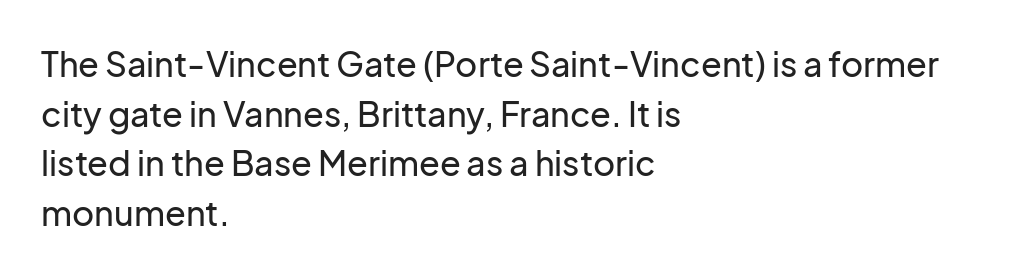
{"serif": "no", "italic": "no", "width": "normal", "stroke_contrast": "low", "x_height": "medium", "monospaced": "no", "underline": "no", "align": "left", "line_spacing": "normal", "line_spacing_ratio": 1.46, "letter_spacing": "normal", "letter_spacing_em": 0.0, "glyph_px": 34}
